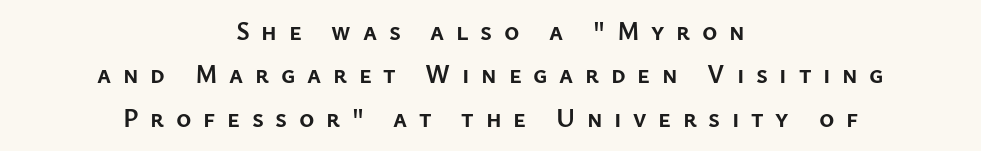
There is plenty of visible air inserted between adjacent glyphs. Descender tails drop into unmarked territory. This is roman type, the default non-slanted kind. Baseline-to-baseline distance is the conventional proportion of letter height.
